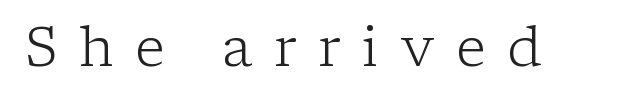
{"serif": "yes", "italic": "no", "bold": "no", "weight": "light", "width": "normal", "stroke_contrast": "low", "x_height": "medium", "monospaced": "no", "underline": "no", "letter_spacing": "wide", "letter_spacing_em": 0.39, "glyph_px": 55}
